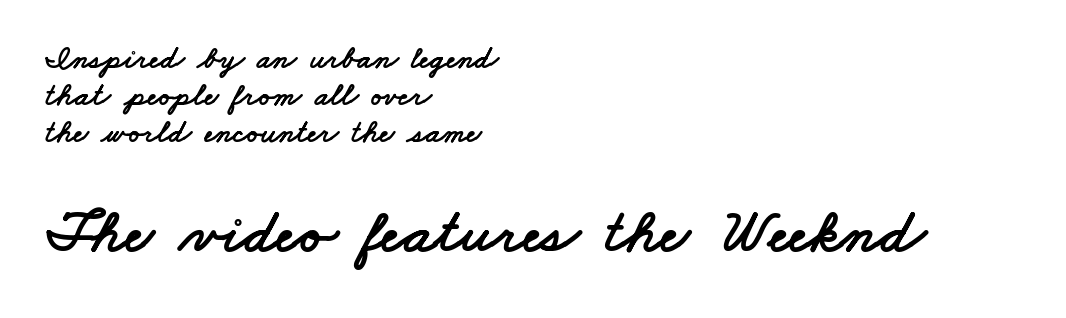
{"serif": "no", "width": "wide", "stroke_contrast": "low", "x_height": "small", "monospaced": "no", "underline": "no", "align": "left", "line_spacing_ratio": 1.16, "letter_spacing": "normal", "letter_spacing_em": 0.0, "larger_block": "second", "size_ratio": 1.97, "glyph_px": 63}
